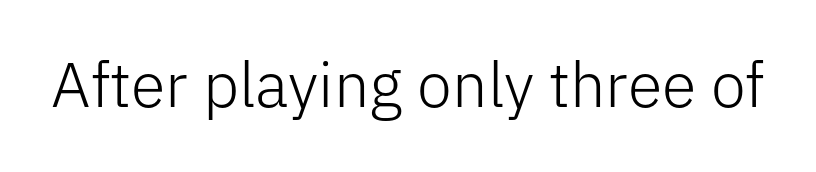
{"serif": "no", "italic": "no", "bold": "no", "weight": "light", "width": "normal", "stroke_contrast": "low", "x_height": "medium", "monospaced": "no", "underline": "no", "letter_spacing": "normal", "letter_spacing_em": 0.0, "glyph_px": 63}
